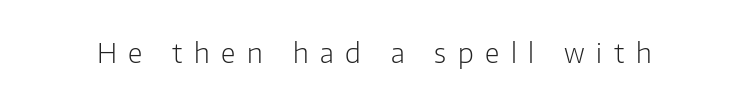
The image shows 27 px text type, upright; set unusually wide letter spacing (+0.43 em), not underlined.
